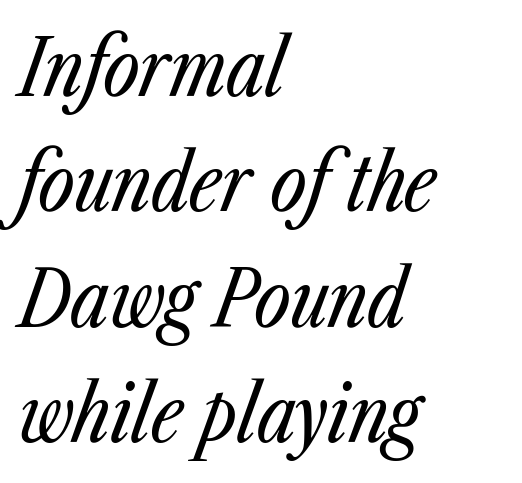
{"italic": "yes", "lean": "right", "slant_degrees": 23, "bold": "no", "weight": "regular", "width": "condensed", "stroke_contrast": "low", "x_height": "medium", "monospaced": "no", "underline": "no", "align": "left", "line_spacing": "normal", "line_spacing_ratio": 1.46, "letter_spacing": "normal", "letter_spacing_em": 0.0, "glyph_px": 79}
